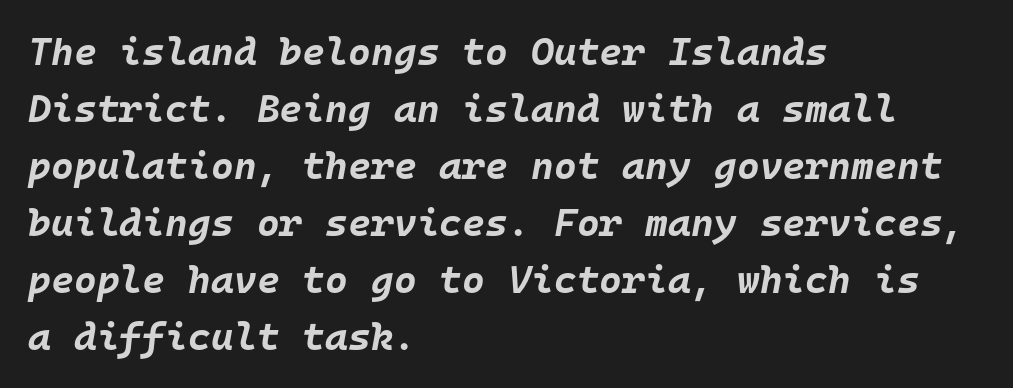
The typesetter chose a ragged-right arrangement here. Looks like terminal output: every glyph gets an equal slot. In terms of letterspacing, this is plain default setting. Rule under the text: the space is simply empty. Each glyph is drawn with heavy, bold strokes.
